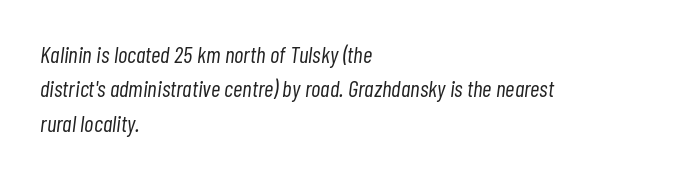
{"italic": "yes", "lean": "right", "slant_degrees": 7, "bold": "no", "underline": "no", "align": "left", "line_spacing": "normal", "line_spacing_ratio": 1.49, "letter_spacing": "normal", "letter_spacing_em": 0.0, "glyph_px": 23}
